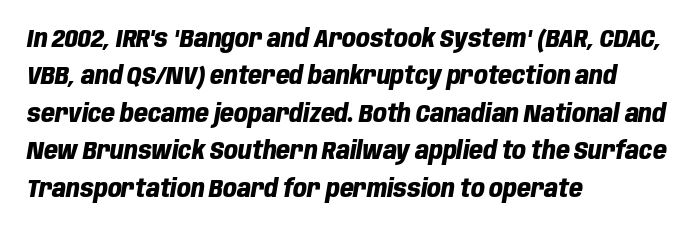
The image shows 24 px bold type, italic (leaning right); set left-aligned, normal line spacing (1.56x), normal letter spacing, not underlined.
